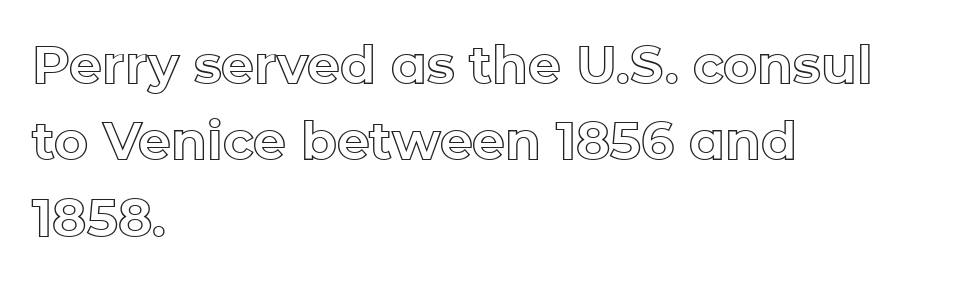
The image shows 52 px text type, upright; set left-aligned, normal line spacing (1.47x), normal letter spacing, not underlined; a medium x-height.
